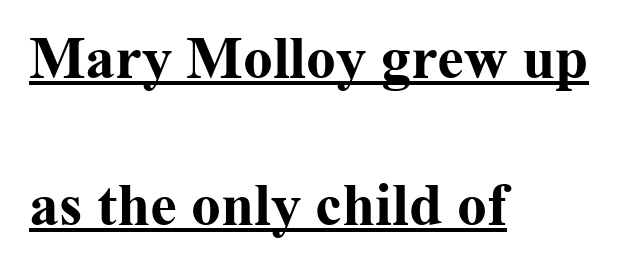
Q: Is the text bold? A: Yes.
Q: Is the text italic (slanted)? A: No, it is upright.
Q: Is the typeface a serif or a sans-serif typeface? A: Serif.
Q: Is the text underlined? A: Yes.
Q: How is the paragraph aligned? A: Left-aligned.
Q: Is the spacing between letters normal or unusually wide? A: Normal.
Q: Is the spacing between lines tight, normal or loose? A: Loose.
Q: Width (condensed, normal, or wide)? A: Normal.
Q: Stroke contrast? A: Medium.
Q: x-height? A: Medium.
Q: Monospaced? A: No.
